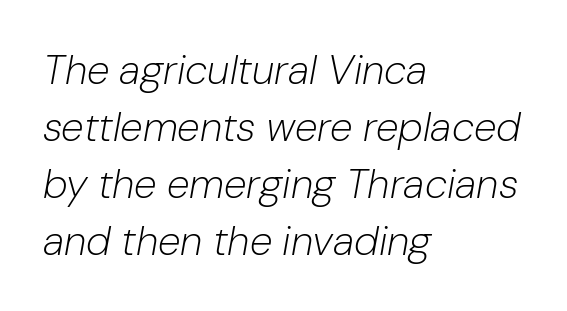
Q: Is the text bold? A: No.
Q: Is the text italic (slanted)? A: Yes, it leans right by about 10 degrees.
Q: Is the text underlined? A: No.
Q: How is the paragraph aligned? A: Left-aligned.
Q: Is the spacing between letters normal or unusually wide? A: Normal.
Q: Is the spacing between lines tight, normal or loose? A: Normal.
Q: Width (condensed, normal, or wide)? A: Normal.
Q: Stroke contrast? A: Low.
Q: x-height? A: Medium.
Q: Monospaced? A: No.
